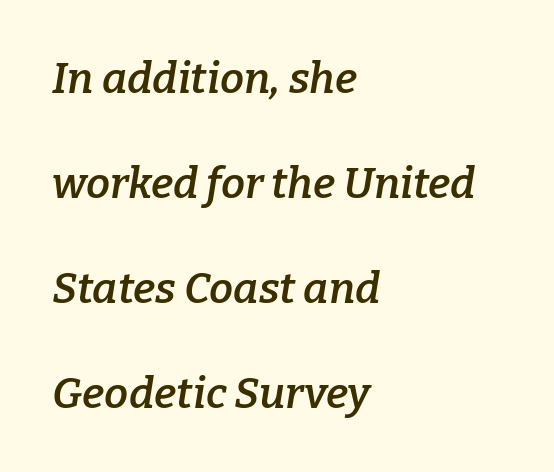
Q: Is the text bold? A: Semi-bold.
Q: Is the text italic (slanted)? A: Yes, it leans right by about 9 degrees.
Q: Is the typeface a serif or a sans-serif typeface? A: Serif.
Q: Is the text underlined? A: No.
Q: How is the paragraph aligned? A: Left-aligned.
Q: Is the spacing between letters normal or unusually wide? A: Normal.
Q: Is the spacing between lines tight, normal or loose? A: Loose.
Q: Width (condensed, normal, or wide)? A: Normal.
Q: Stroke contrast? A: Low.
Q: x-height? A: Medium.
Q: Monospaced? A: No.
